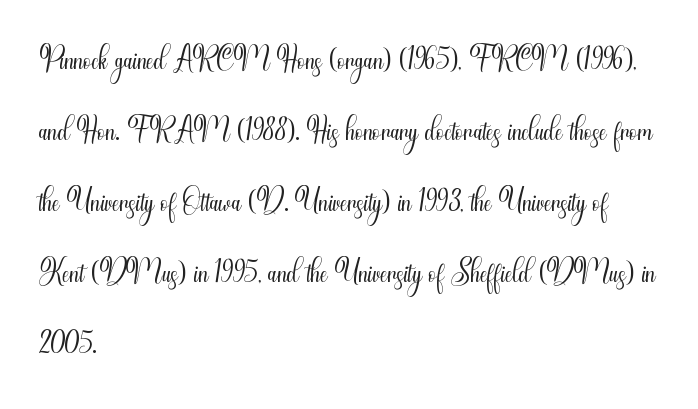
{"serif": "no", "bold": "no", "weight": "light", "width": "condensed", "stroke_contrast": "medium", "x_height": "small", "monospaced": "no", "underline": "no", "align": "left", "line_spacing": "normal", "line_spacing_ratio": 1.58, "letter_spacing": "normal", "letter_spacing_em": 0.0, "glyph_px": 45}
